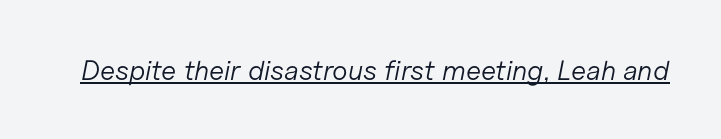
The image shows 28 px light type, italic (leaning right); set normal letter spacing, underlined; low stroke contrast and a medium x-height.
